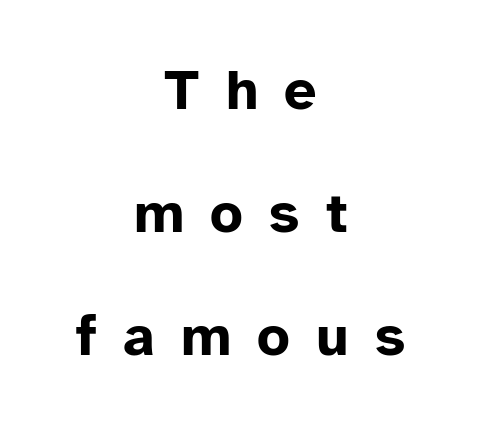
Q: Is the text bold? A: Yes.
Q: Is the text italic (slanted)? A: No, it is upright.
Q: Is the typeface a serif or a sans-serif typeface? A: Sans-serif.
Q: Is the text underlined? A: No.
Q: How is the paragraph aligned? A: Centered.
Q: Is the spacing between letters normal or unusually wide? A: Unusually wide.
Q: Is the spacing between lines tight, normal or loose? A: Loose.
Q: Width (condensed, normal, or wide)? A: Normal.
Q: Stroke contrast? A: Low.
Q: x-height? A: Medium.
Q: Monospaced? A: No.
